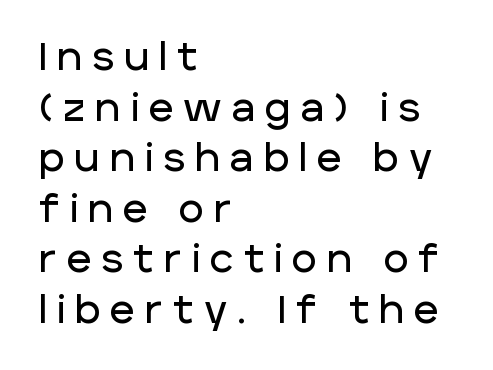
{"serif": "no", "italic": "no", "width": "normal", "stroke_contrast": "low", "x_height": "large", "monospaced": "no", "underline": "no", "align": "left", "line_spacing": "normal", "line_spacing_ratio": 1.33, "letter_spacing": "wide", "letter_spacing_em": 0.27, "glyph_px": 38}
